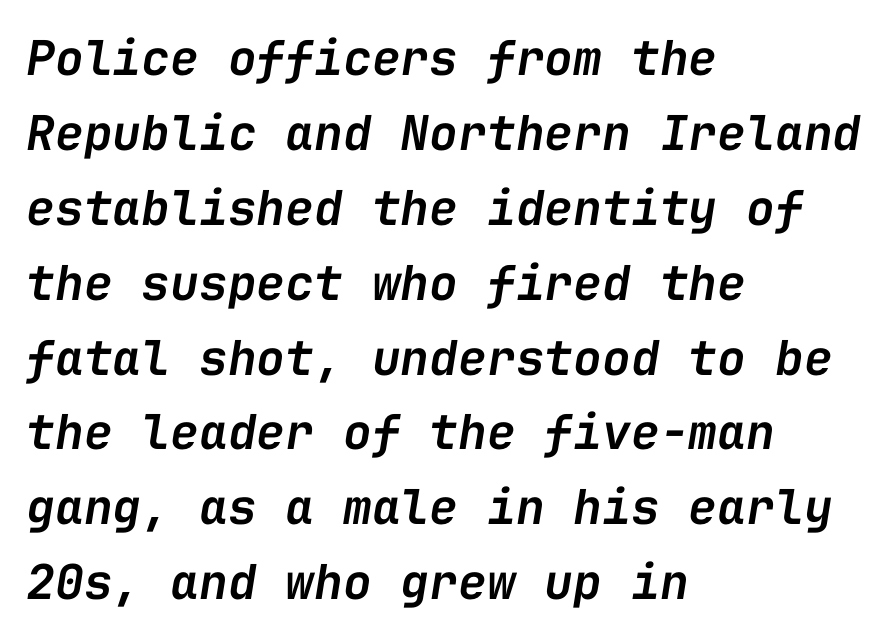
{"italic": "yes", "lean": "right", "slant_degrees": 9, "bold": "semi", "weight": "semibold", "width": "normal", "stroke_contrast": "low", "x_height": "medium", "monospaced": "yes", "underline": "no", "align": "left", "line_spacing": "normal", "line_spacing_ratio": 1.56, "letter_spacing": "normal", "letter_spacing_em": 0.0, "glyph_px": 48}
